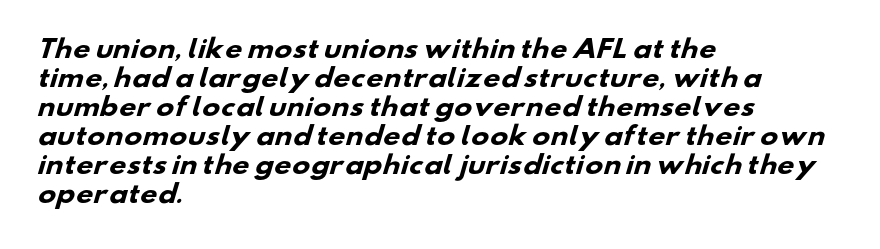
{"bold": "yes", "underline": "no", "align": "left", "line_spacing_ratio": 1.21, "letter_spacing": "normal", "letter_spacing_em": 0.0, "glyph_px": 24}
